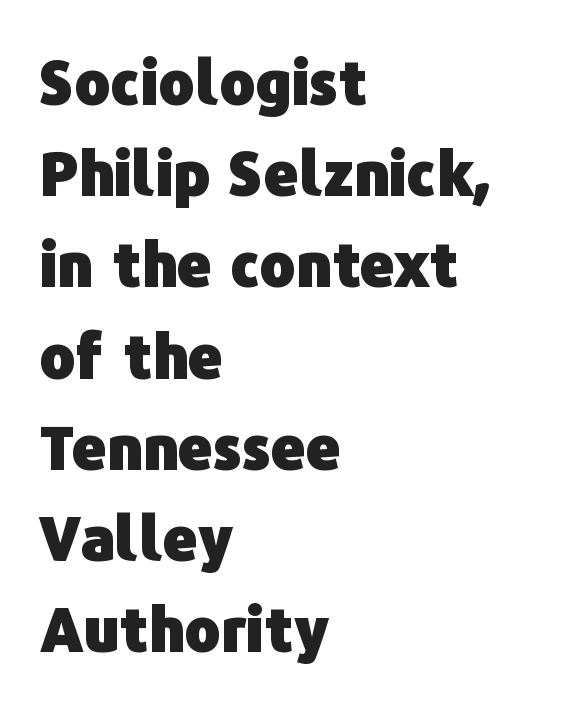
The image shows 60 px heavy sans-serif type, upright; set left-aligned, normal line spacing (1.52x), normal letter spacing, not underlined; low stroke contrast and a medium x-height.
